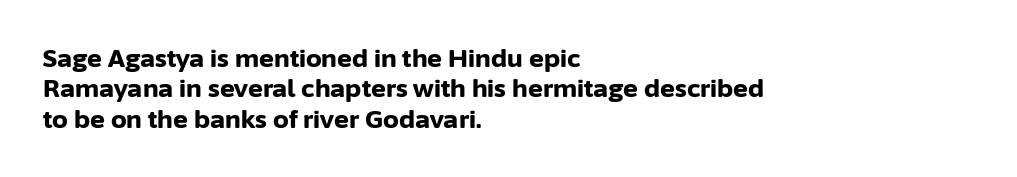
{"italic": "no", "bold": "yes", "underline": "no", "align": "left", "line_spacing_ratio": 1.22, "letter_spacing": "normal", "letter_spacing_em": 0.0, "glyph_px": 25}
